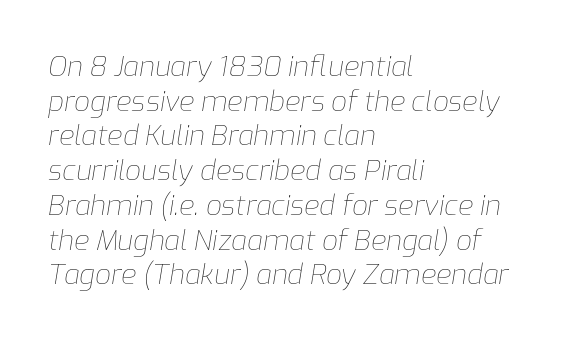
Q: Is the text bold? A: No.
Q: Is the text italic (slanted)? A: Yes, it leans right by about 9 degrees.
Q: Is the text underlined? A: No.
Q: How is the paragraph aligned? A: Left-aligned.
Q: Is the spacing between letters normal or unusually wide? A: Normal.
Q: Width (condensed, normal, or wide)? A: Normal.
Q: Stroke contrast? A: Low.
Q: x-height? A: Medium.
Q: Monospaced? A: No.
